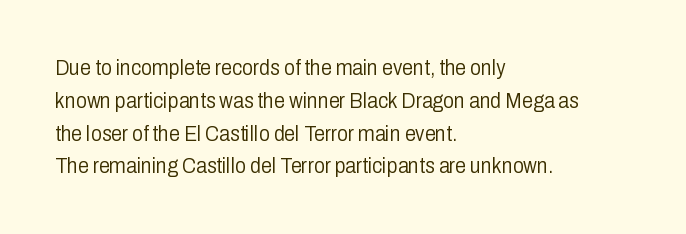
The image shows 22 px text type, upright; set left-aligned, normal line spacing (1.49x), normal letter spacing, not underlined.
